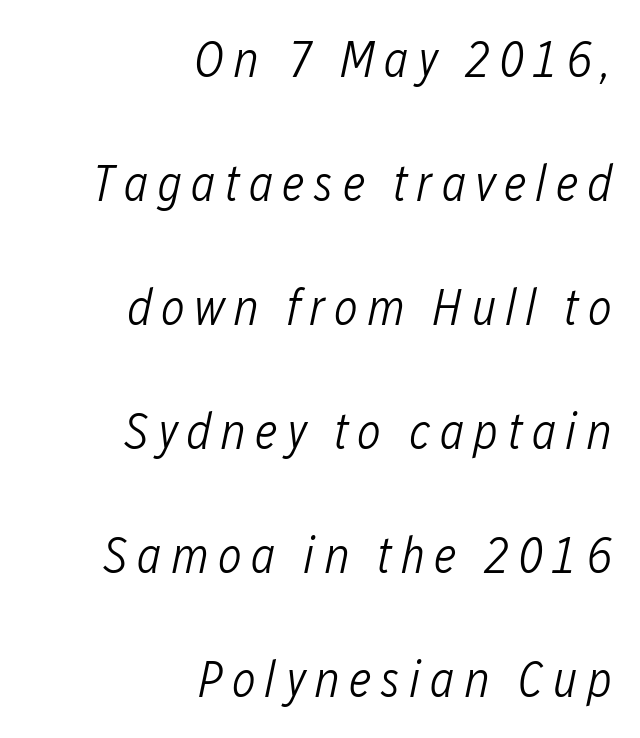
Q: Is the text bold? A: No.
Q: Is the text italic (slanted)? A: Yes, it leans right by about 12 degrees.
Q: Is the text underlined? A: No.
Q: How is the paragraph aligned? A: Right-aligned.
Q: Is the spacing between lines tight, normal or loose? A: Loose.
Q: Width (condensed, normal, or wide)? A: Condensed.
Q: Stroke contrast? A: Low.
Q: x-height? A: Medium.
Q: Monospaced? A: No.
